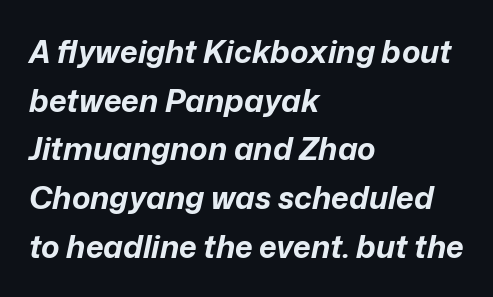
Visually the block forms a straight wall on the left and a jagged coastline on the right. The typesetting leans heavy: a genuine bold. This sample keeps an unexceptional amount of space between lines. Is this a fixed-width face? No — the glyphs have proportional, varying widths.
